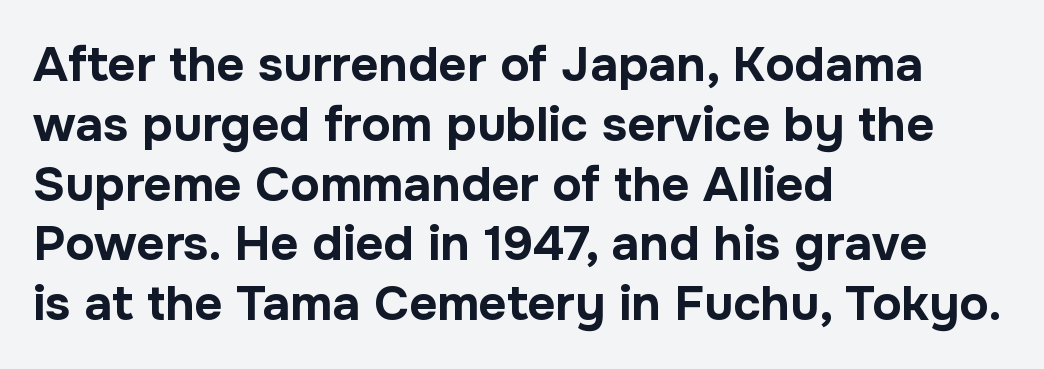
Serif or sans? Sans — the stroke terminals are bare. Honestly, there is no underline to notice here at all. Inter-character spacing is left at the font's built-in metrics. The passage is arranged the way most books set body copy — flush left. Vertical strokes here are truly vertical.
